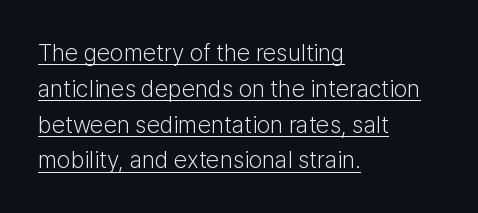
{"italic": "no", "bold": "no", "underline": "yes", "align": "left", "line_spacing": "normal", "line_spacing_ratio": 1.49, "letter_spacing": "normal", "letter_spacing_em": 0.0, "glyph_px": 24}
